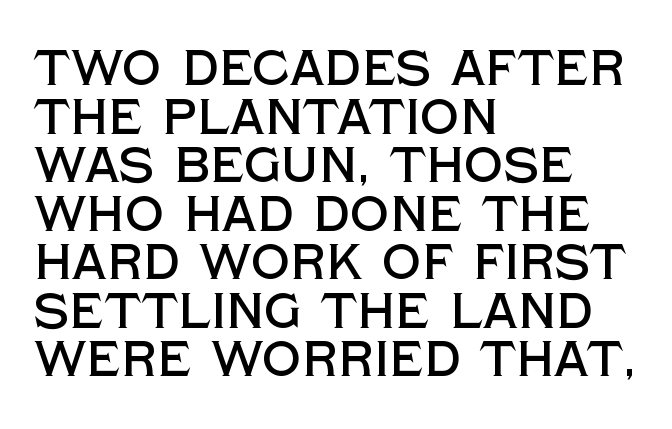
The image shows 49 px sans-serif type, upright; set left-aligned, tight line spacing (0.99x), normal letter spacing, not underlined; a large x-height.
